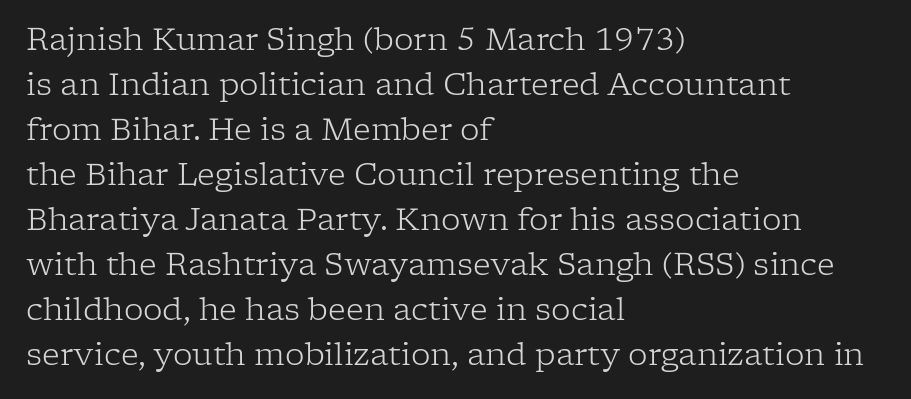
The letterforms sit shoulder to shoulder at normal distance. You can tell from the footed stems that serif type was used. No heavy texture on the line: the type isn't bold. Does the lettering tilt? It doesn't — this is upright. Interline gaps are of average width in this sample.
